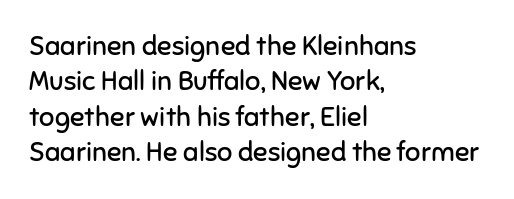
Q: Is the text bold? A: No.
Q: Is the text italic (slanted)? A: No, it is upright.
Q: Is the text underlined? A: No.
Q: How is the paragraph aligned? A: Left-aligned.
Q: Is the spacing between letters normal or unusually wide? A: Normal.
Q: Is the spacing between lines tight, normal or loose? A: Normal.
